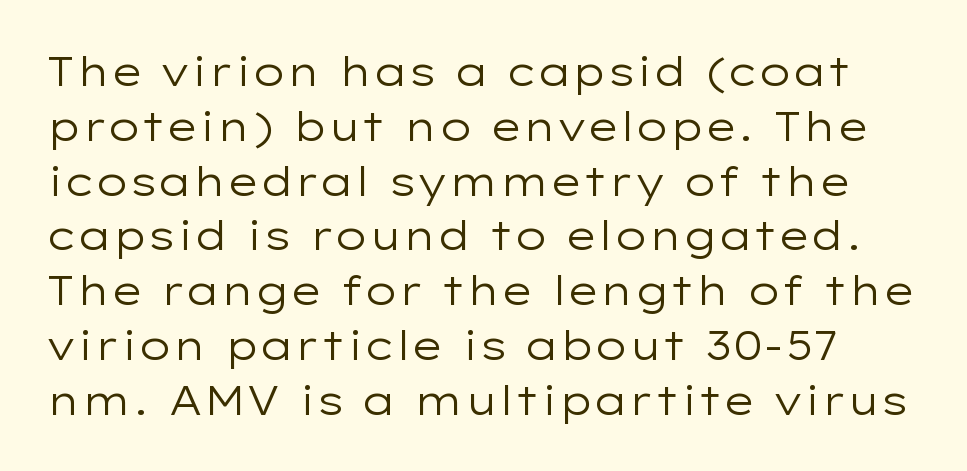
Posture: upright roman. Stroke mass is kept to a normal reading level or below. The letterforms sit shoulder to shoulder at normal distance. The passage shown is not underscored anywhere. Do the characters align in a grid? No, the font is proportional.
